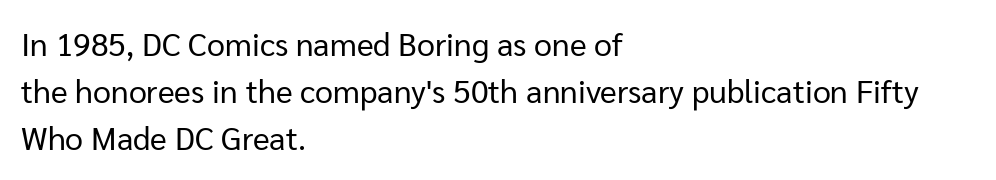
You could call the tracking neutral — neither tight nor loose. Weight: in the light-to-regular range. Horizontal bands of white between lines are of average thickness. Every stem runs plumb, perpendicular to the baseline. Varying glyph widths throughout — classic text-font behaviour. In terms of letterform style, serifs are entirely absent.
